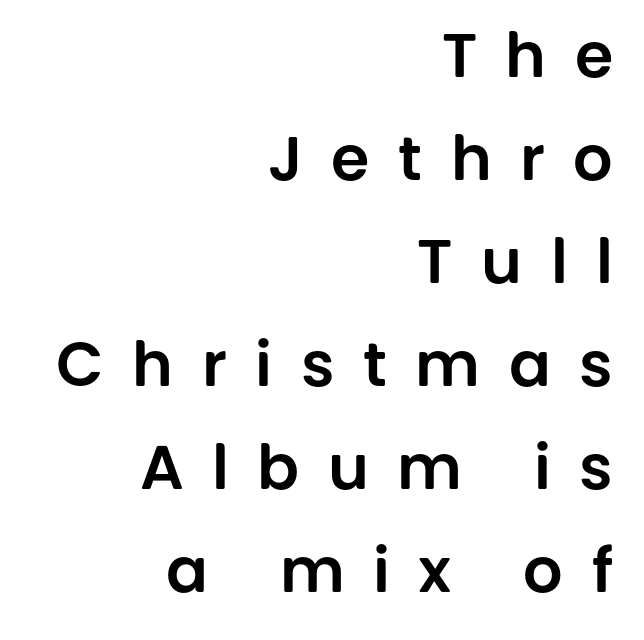
Q: Is the text italic (slanted)? A: No, it is upright.
Q: Is the typeface a serif or a sans-serif typeface? A: Sans-serif.
Q: Is the text underlined? A: No.
Q: How is the paragraph aligned? A: Right-aligned.
Q: Is the spacing between letters normal or unusually wide? A: Unusually wide.
Q: Is the spacing between lines tight, normal or loose? A: Normal.
Q: Width (condensed, normal, or wide)? A: Normal.
Q: Stroke contrast? A: Low.
Q: x-height? A: Large.
Q: Monospaced? A: No.
